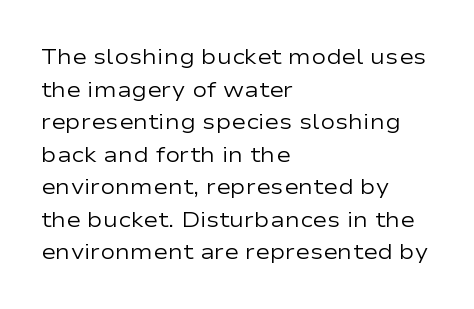
Q: Is the text bold? A: No.
Q: Is the text italic (slanted)? A: No, it is upright.
Q: Is the text underlined? A: No.
Q: How is the paragraph aligned? A: Left-aligned.
Q: Is the spacing between letters normal or unusually wide? A: Normal.
Q: Is the spacing between lines tight, normal or loose? A: Normal.
